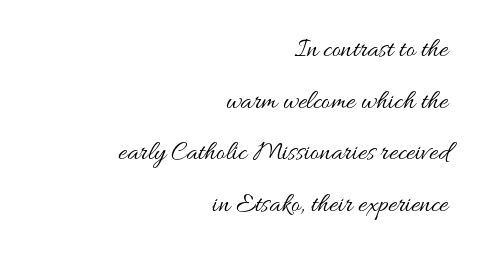
{"bold": "no", "underline": "no", "align": "right", "line_spacing": "loose", "line_spacing_ratio": 1.91, "letter_spacing": "normal", "letter_spacing_em": 0.0, "glyph_px": 27}
